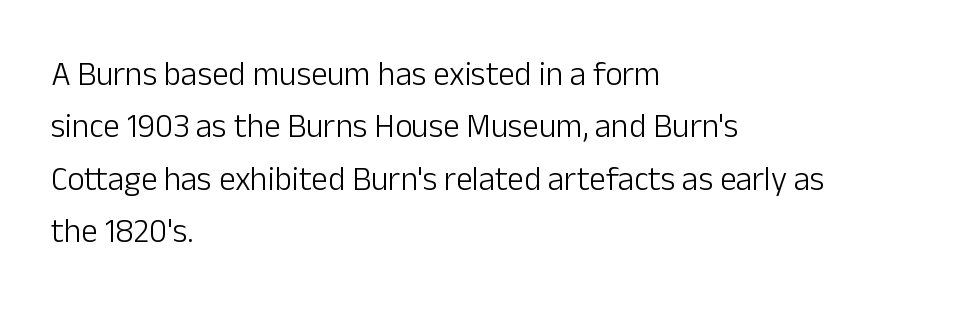
Vertical strokes here are truly vertical. Think standard paragraph weight, or any step lighter than that. The lines in this sample share a left origin and differ only in where they stop. The type family on display is of the sans-serif kind.
